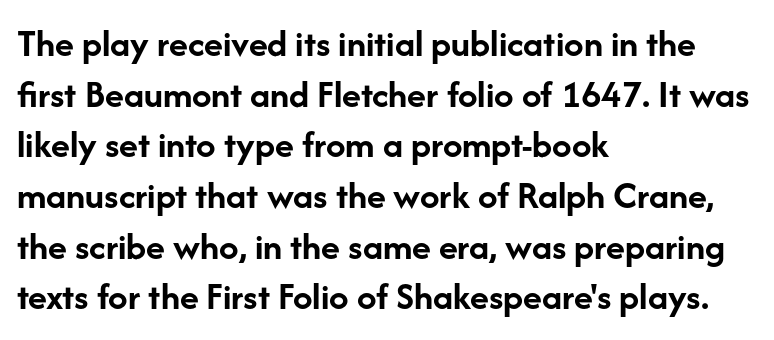
The image shows 39 px semibold sans-serif type, upright; set left-aligned, normal line spacing (1.3x), normal letter spacing, not underlined; low stroke contrast and a medium x-height.
